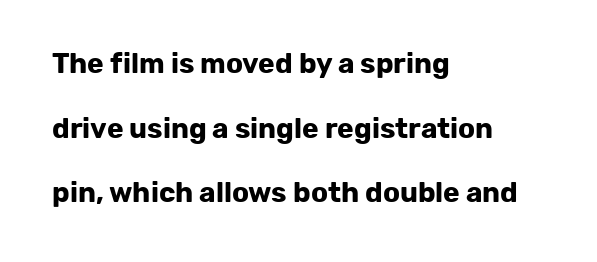
The image shows 28 px bold sans-serif type, upright; set left-aligned, loose line spacing (2.31x), normal letter spacing, not underlined; low stroke contrast and a medium x-height.
